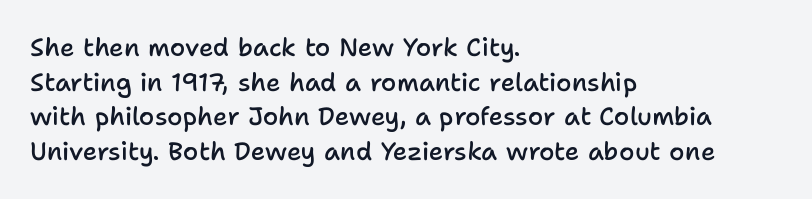
{"italic": "no", "bold": "semi", "underline": "no", "align": "left", "line_spacing": "normal", "line_spacing_ratio": 1.39, "letter_spacing": "normal", "letter_spacing_em": 0.0, "glyph_px": 25}
